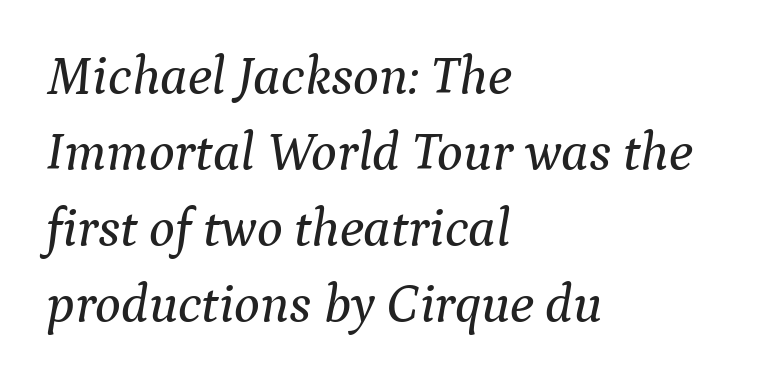
Q: Is the text italic (slanted)? A: Yes, it leans right by about 9 degrees.
Q: Is the typeface a serif or a sans-serif typeface? A: Serif.
Q: Is the text underlined? A: No.
Q: How is the paragraph aligned? A: Left-aligned.
Q: Is the spacing between letters normal or unusually wide? A: Normal.
Q: Is the spacing between lines tight, normal or loose? A: Normal.
Q: Width (condensed, normal, or wide)? A: Normal.
Q: Stroke contrast? A: Medium.
Q: x-height? A: Medium.
Q: Monospaced? A: No.
